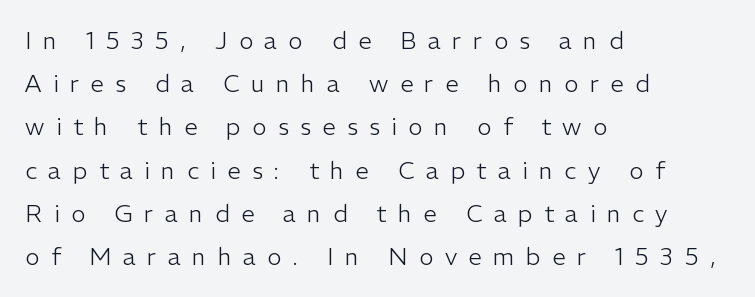
The image shows 24 px text type, upright; set left-aligned, line spacing 1.8x, unusually wide letter spacing (+0.48 em), not underlined.
